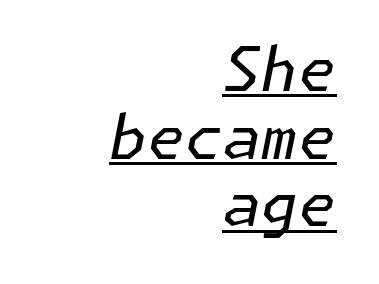
Q: Is the text bold? A: No.
Q: Is the text italic (slanted)? A: Yes, it leans right by about 11 degrees.
Q: Is the text underlined? A: Yes.
Q: How is the paragraph aligned? A: Right-aligned.
Q: Is the spacing between letters normal or unusually wide? A: Normal.
Q: Is the spacing between lines tight, normal or loose? A: Tight.
Q: Width (condensed, normal, or wide)? A: Normal.
Q: Stroke contrast? A: Low.
Q: x-height? A: Medium.
